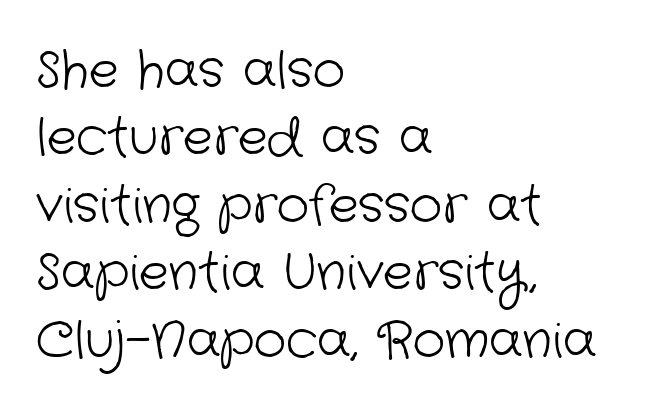
The string is rendered with underlining switched off. This rendering employs a face without finishing strokes, i.e., a sans-serif. Baseline-to-baseline distance is the conventional proportion of letter height. The letters look calm and open, with moderate or lighter stems. Line beginnings align vertically; line endings do not.
